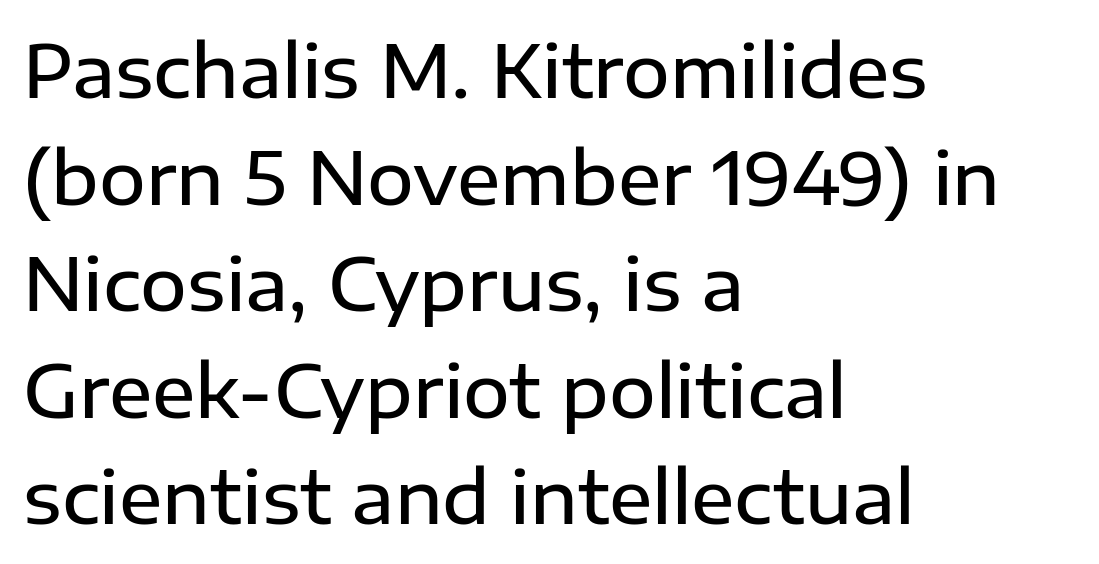
The passage shown is typed in a proportional face where columns would drift. The typeface chosen for these lines omits serifs. Do the letters lean? They stand straight. Nobody touched the tracking dial on this one. Is there much room between lines? A standard amount, neither cramped nor airy. The strokes are fattened partway — semibold, not bold.
